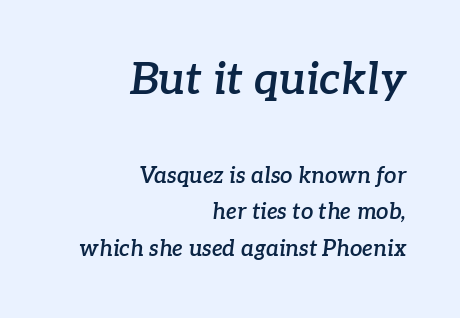
{"serif": "yes", "italic": "yes", "lean": "right", "slant_degrees": 7, "bold": "semi", "weight": "semibold", "width": "normal", "stroke_contrast": "low", "x_height": "medium", "monospaced": "no", "underline": "no", "align": "right", "line_spacing": "normal", "line_spacing_ratio": 1.67, "letter_spacing": "normal", "letter_spacing_em": 0.0, "larger_block": "first", "size_ratio": 2.0, "glyph_px": 44}
